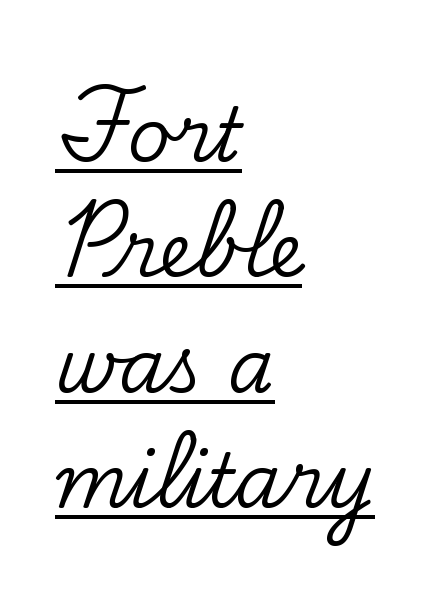
In CSS terms this would be text-align: left. A typesetter would call this leading conventional body-copy spacing. A typesetter would call this proportional, since set widths differ per character. Tracking here is standard; glyphs follow each other at the usual distance. The passage shown is typeset with a serif family.
